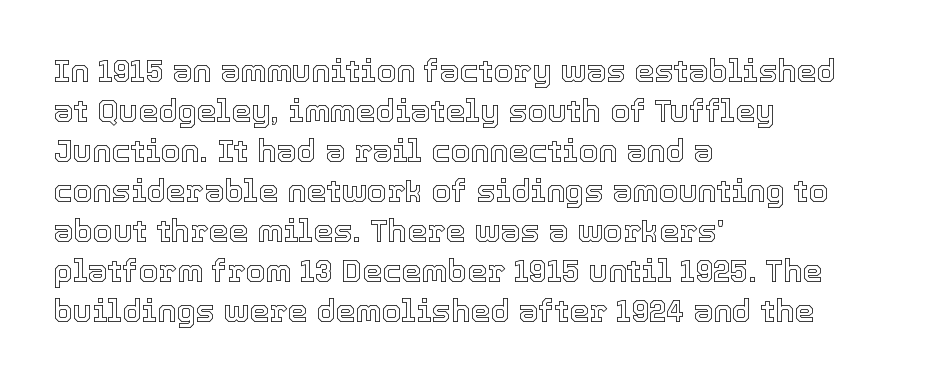
The image shows 32 px text type, upright; set left-aligned, normal line spacing (1.25x), normal letter spacing, not underlined; a medium x-height.
